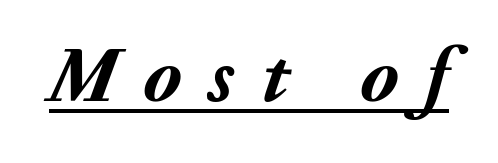
Q: Is the text bold? A: Yes.
Q: Is the text italic (slanted)? A: Yes, it leans right by about 20 degrees.
Q: Is the text underlined? A: Yes.
Q: Is the spacing between letters normal or unusually wide? A: Unusually wide.
Q: Width (condensed, normal, or wide)? A: Normal.
Q: Stroke contrast? A: Medium.
Q: x-height? A: Medium.
Q: Monospaced? A: No.
